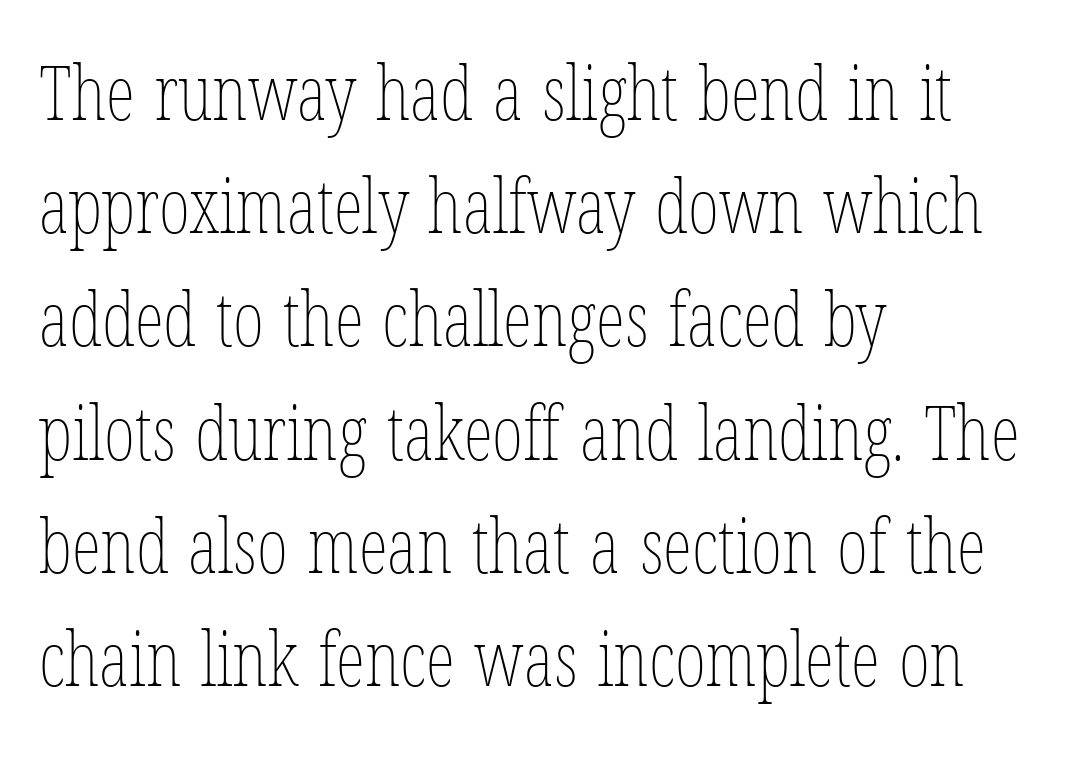
Q: Is the text bold? A: No.
Q: Is the text italic (slanted)? A: No, it is upright.
Q: Is the text underlined? A: No.
Q: How is the paragraph aligned? A: Left-aligned.
Q: Is the spacing between letters normal or unusually wide? A: Normal.
Q: Is the spacing between lines tight, normal or loose? A: Normal.
Q: Width (condensed, normal, or wide)? A: Condensed.
Q: Stroke contrast? A: Low.
Q: x-height? A: Medium.
Q: Monospaced? A: No.
